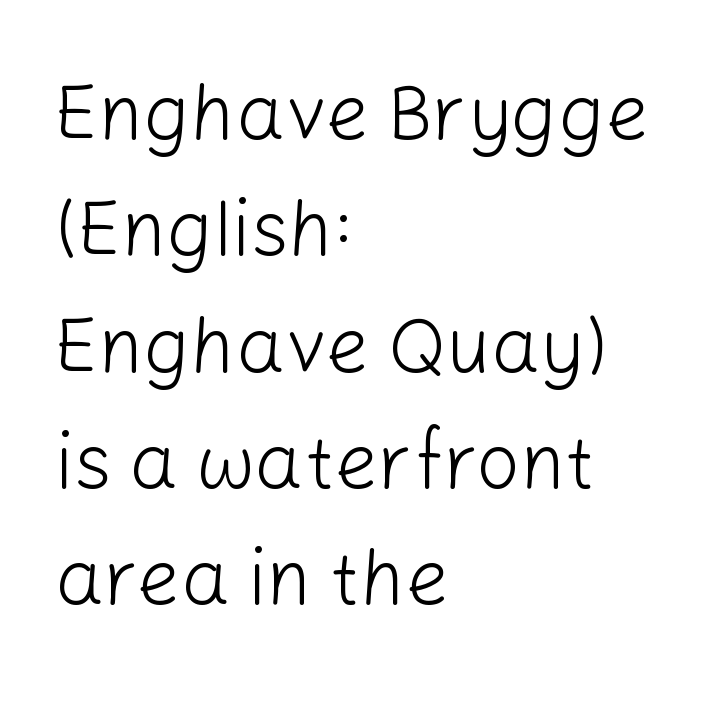
Q: Is the text bold? A: No.
Q: Is the text italic (slanted)? A: No, it is upright.
Q: Is the typeface a serif or a sans-serif typeface? A: Sans-serif.
Q: Is the text underlined? A: No.
Q: How is the paragraph aligned? A: Left-aligned.
Q: Is the spacing between letters normal or unusually wide? A: Normal.
Q: Is the spacing between lines tight, normal or loose? A: Normal.
Q: Width (condensed, normal, or wide)? A: Normal.
Q: Stroke contrast? A: Low.
Q: x-height? A: Medium.
Q: Monospaced? A: No.
